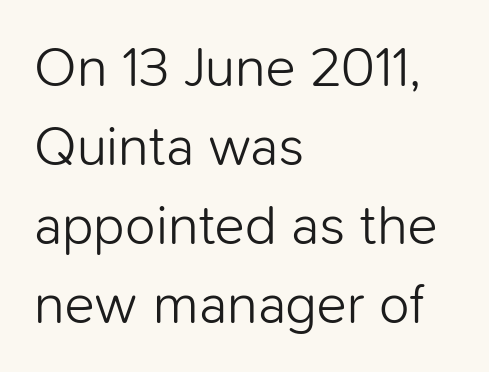
Q: Is the text bold? A: No.
Q: Is the text italic (slanted)? A: No, it is upright.
Q: Is the typeface a serif or a sans-serif typeface? A: Sans-serif.
Q: Is the text underlined? A: No.
Q: How is the paragraph aligned? A: Left-aligned.
Q: Is the spacing between letters normal or unusually wide? A: Normal.
Q: Is the spacing between lines tight, normal or loose? A: Normal.
Q: Width (condensed, normal, or wide)? A: Normal.
Q: Stroke contrast? A: Low.
Q: x-height? A: Medium.
Q: Monospaced? A: No.
